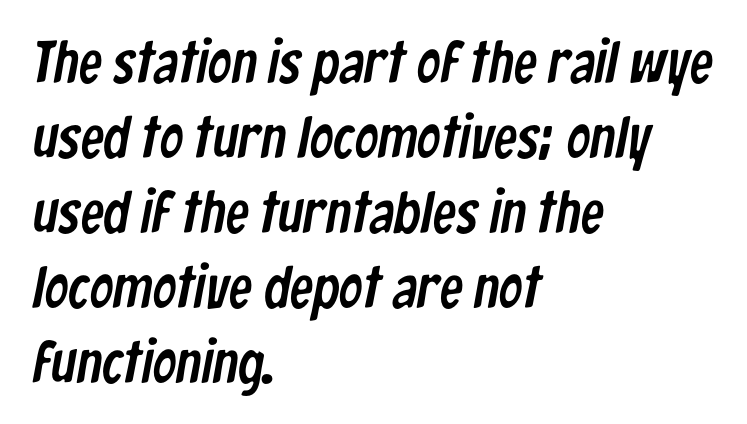
Teacher's note: observe the even left margin — that is flush-left alignment. The typeface chosen for these lines omits serifs. Words float on clear page, feet unadorned. The gaps between neighbouring characters are ordinary and unremarkable. Is this a fixed-width face? No — the glyphs have proportional, varying widths. The leading is moderate, giving the passage an even texture.
